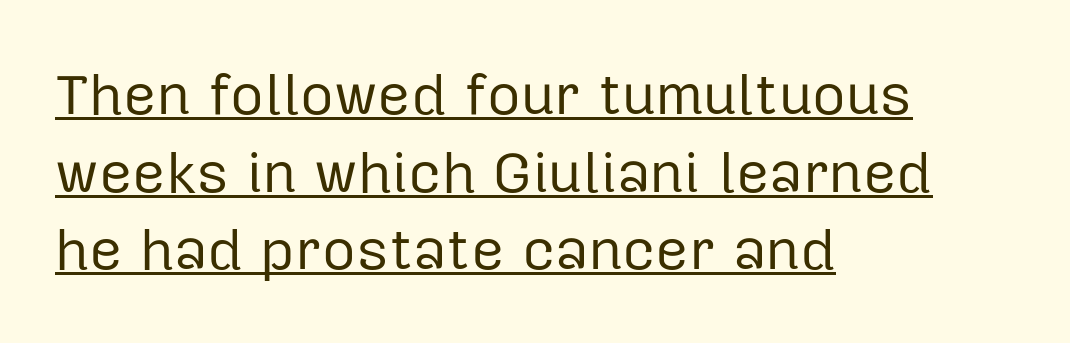
Somebody hit Ctrl+U on this one — the words are underlined. A sans-serif font was chosen for this passage. Tracking value appears to be zero — textbook default spacing. Proportional: the letters do not fall into vertical columns. If you measured baseline to baseline, you'd find a middling distance. Heft: none added — not bold.
